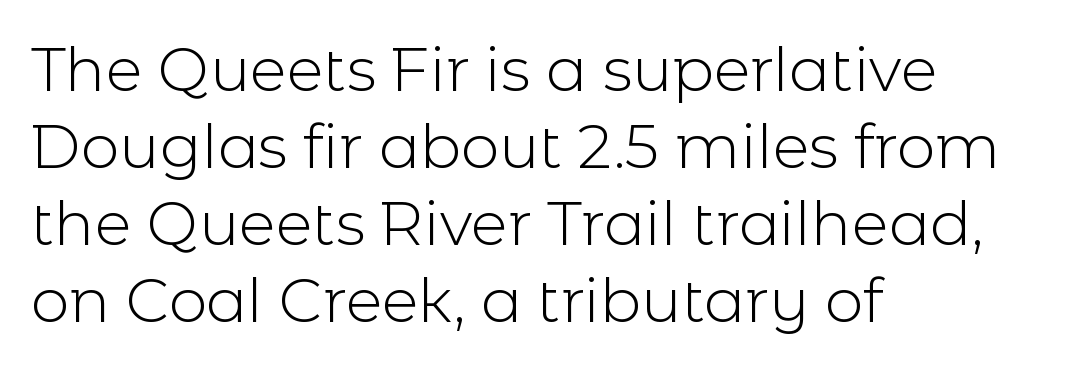
Varying glyph widths throughout — classic text-font behaviour. These glyphs show unthickened strokes, regular width or finer. The area under the type is left untouched. Examine the stroke ends and you'll find no serifs.
